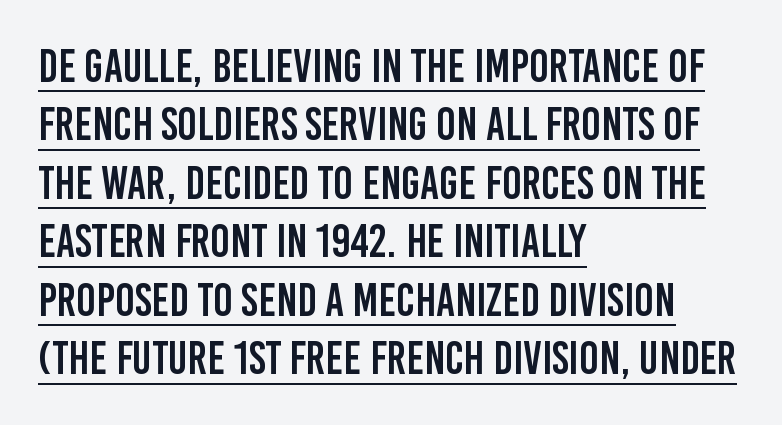
The image shows 46 px condensed sans-serif type, upright; set left-aligned, normal line spacing (1.27x), normal letter spacing, underlined; low stroke contrast and a large x-height.
